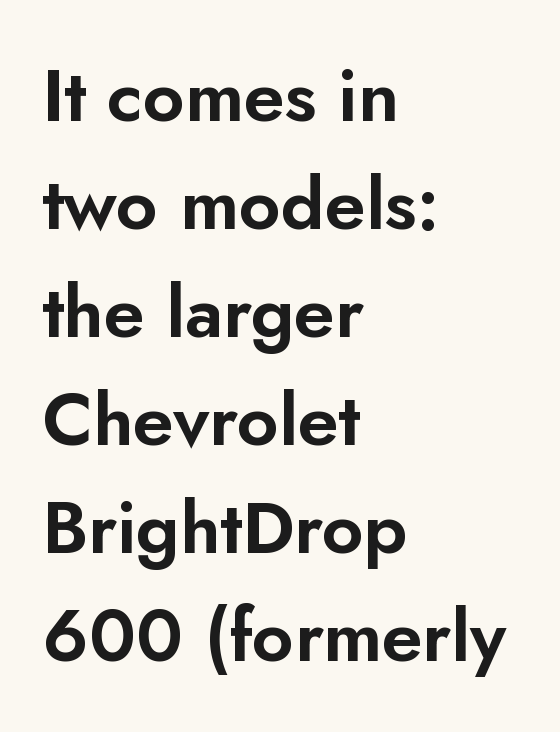
{"serif": "no", "italic": "no", "width": "normal", "stroke_contrast": "low", "x_height": "small", "monospaced": "no", "underline": "no", "align": "left", "line_spacing": "normal", "line_spacing_ratio": 1.48, "letter_spacing": "normal", "letter_spacing_em": 0.0, "glyph_px": 73}
